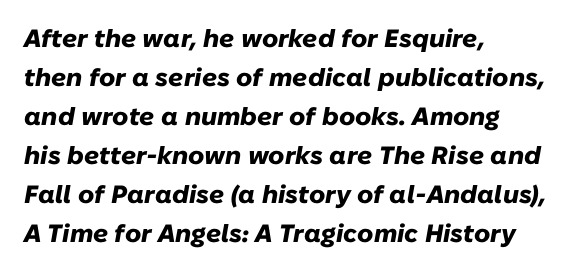
{"italic": "yes", "lean": "right", "slant_degrees": 10, "bold": "yes", "underline": "no", "align": "left", "line_spacing": "normal", "line_spacing_ratio": 1.56, "letter_spacing": "normal", "letter_spacing_em": 0.0, "glyph_px": 25}
